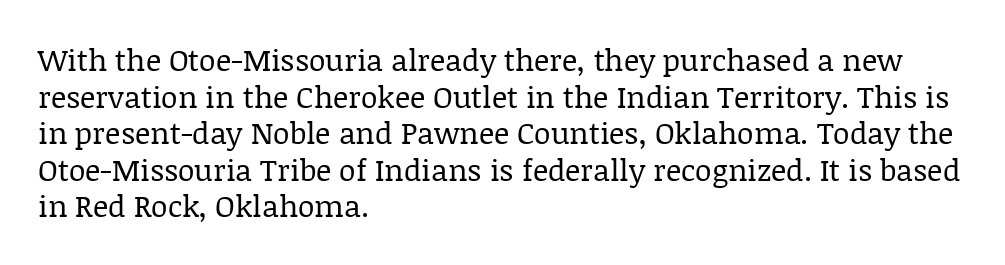
{"serif": "yes", "italic": "no", "bold": "no", "weight": "regular", "width": "normal", "stroke_contrast": "low", "x_height": "large", "monospaced": "no", "underline": "no", "align": "left", "line_spacing_ratio": 1.22, "letter_spacing": "normal", "letter_spacing_em": 0.0, "glyph_px": 30}
